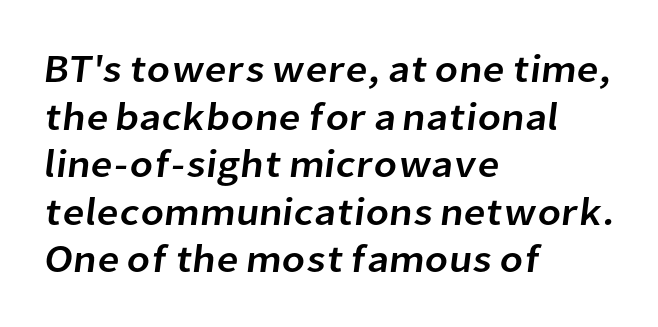
Q: Is the typeface a serif or a sans-serif typeface? A: Sans-serif.
Q: Is the text underlined? A: No.
Q: How is the paragraph aligned? A: Left-aligned.
Q: Is the spacing between letters normal or unusually wide? A: Normal.
Q: Width (condensed, normal, or wide)? A: Normal.
Q: Stroke contrast? A: Low.
Q: x-height? A: Medium.
Q: Monospaced? A: No.
